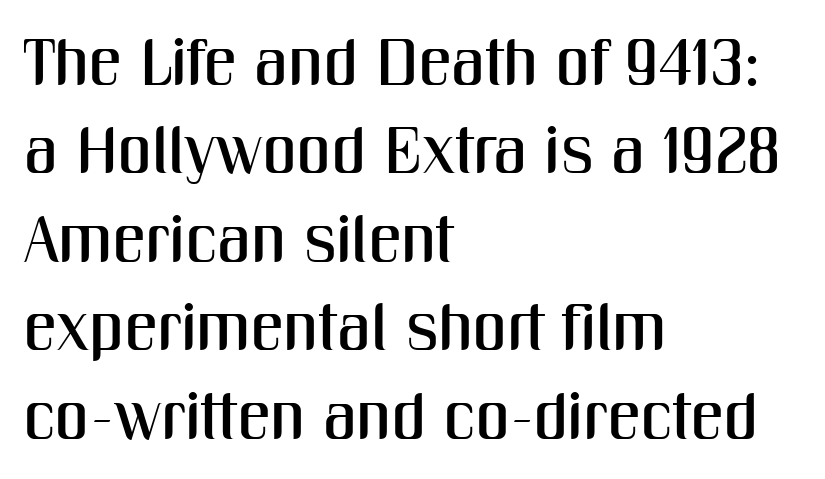
The image shows 66 px condensed sans-serif type, upright; set left-aligned, normal line spacing (1.34x), normal letter spacing, not underlined; medium stroke contrast and a medium x-height.
